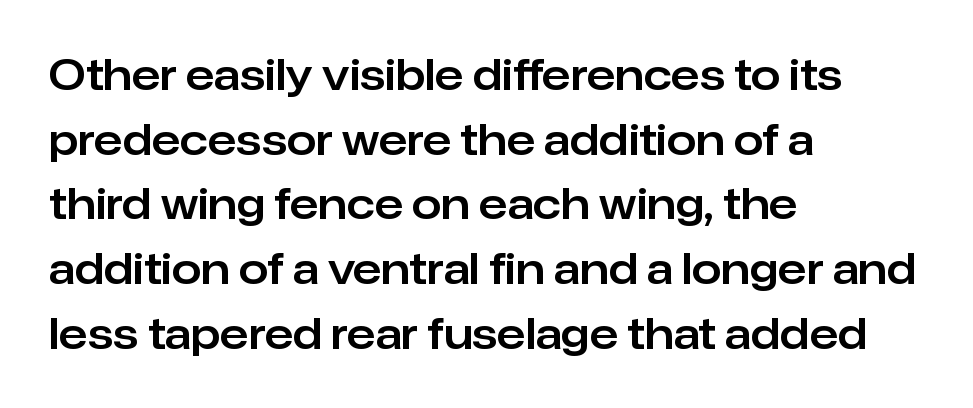
Q: Is the text italic (slanted)? A: No, it is upright.
Q: Is the typeface a serif or a sans-serif typeface? A: Sans-serif.
Q: Is the text underlined? A: No.
Q: How is the paragraph aligned? A: Left-aligned.
Q: Is the spacing between letters normal or unusually wide? A: Normal.
Q: Is the spacing between lines tight, normal or loose? A: Normal.
Q: Width (condensed, normal, or wide)? A: Normal.
Q: Stroke contrast? A: Low.
Q: x-height? A: Medium.
Q: Monospaced? A: No.
